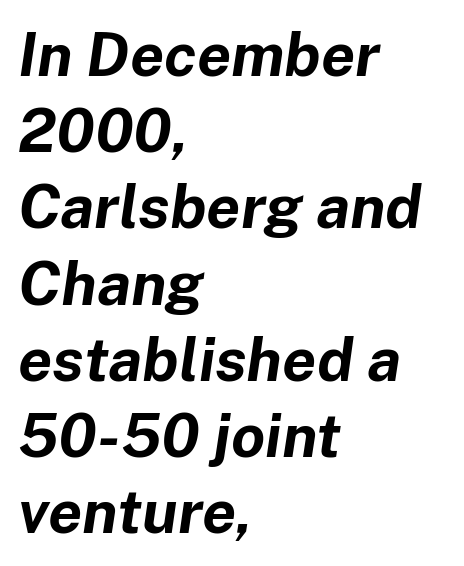
{"italic": "yes", "lean": "right", "slant_degrees": 8, "bold": "yes", "weight": "bold", "width": "normal", "stroke_contrast": "low", "x_height": "medium", "monospaced": "no", "underline": "no", "align": "left", "line_spacing": "normal", "line_spacing_ratio": 1.25, "letter_spacing": "normal", "letter_spacing_em": 0.0, "glyph_px": 61}
